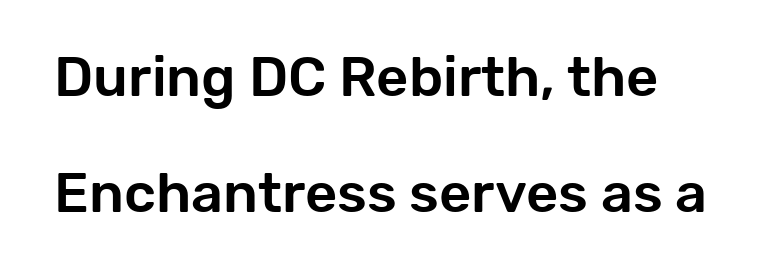
{"serif": "no", "italic": "no", "width": "normal", "stroke_contrast": "low", "x_height": "medium", "monospaced": "no", "underline": "no", "line_spacing": "loose", "line_spacing_ratio": 2.08, "letter_spacing": "normal", "letter_spacing_em": 0.0, "glyph_px": 56}
